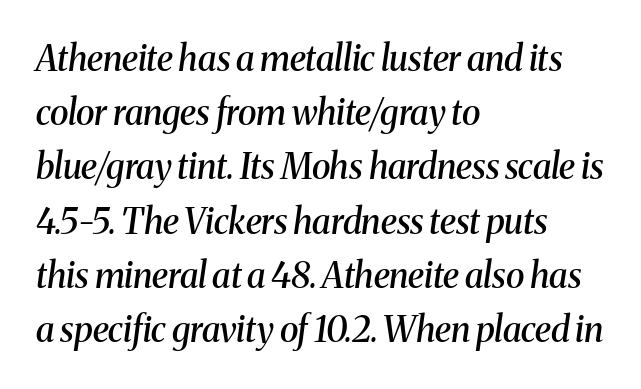
{"serif": "yes", "italic": "yes", "lean": "right", "slant_degrees": 8, "bold": "semi", "weight": "semibold", "width": "normal", "stroke_contrast": "medium", "x_height": "medium", "monospaced": "no", "underline": "no", "align": "left", "line_spacing": "normal", "line_spacing_ratio": 1.55, "letter_spacing": "normal", "letter_spacing_em": 0.0, "glyph_px": 35}
